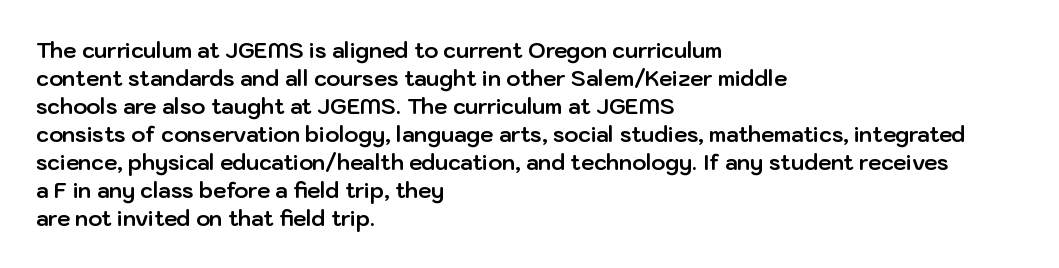
The image shows 21 px bold type, upright; set left-aligned, normal line spacing (1.33x), normal letter spacing, not underlined.
